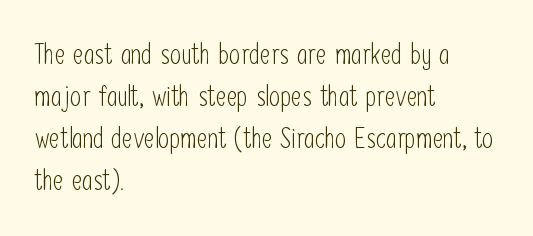
{"serif": "no", "italic": "no", "bold": "no", "weight": "light", "width": "condensed", "stroke_contrast": "low", "x_height": "medium", "monospaced": "no", "underline": "no", "align": "left", "line_spacing": "normal", "line_spacing_ratio": 1.45, "letter_spacing": "normal", "letter_spacing_em": 0.0, "glyph_px": 29}
